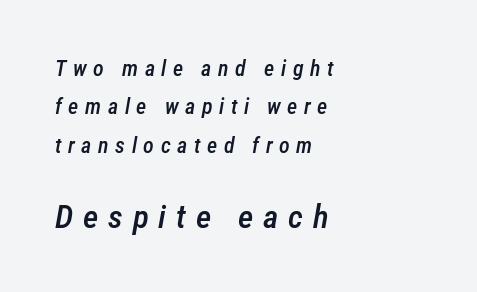
Q: Is the text bold? A: Semi-bold.
Q: Is the text italic (slanted)? A: Yes, it leans right by about 12 degrees.
Q: Is the text underlined? A: No.
Q: How is the paragraph aligned? A: Left-aligned.
Q: Is the spacing between letters normal or unusually wide? A: Unusually wide.
Q: Which block of text is set in a larger size, the first (top) or the second (bottom)? A: The second (bottom) one.
Q: Width (condensed, normal, or wide)? A: Condensed.
Q: Stroke contrast? A: Low.
Q: x-height? A: Medium.
Q: Monospaced? A: No.
